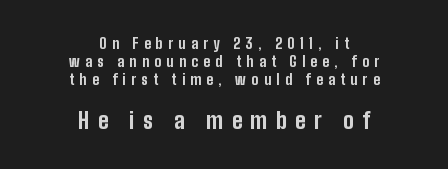
Successive baselines arrive at the customary interval. Any mark beneath the type? The region is blank. Style check: upright. In terms of letterspacing, this is a distinctly airy, spread setting.
